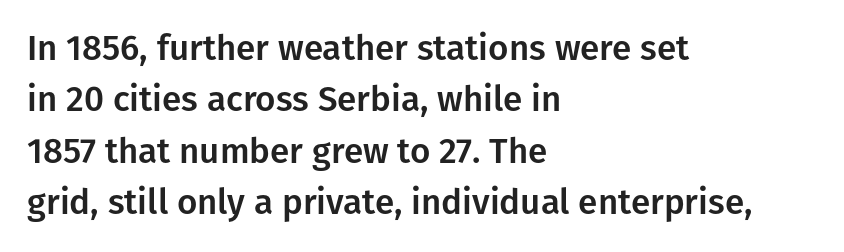
{"serif": "no", "italic": "no", "width": "normal", "stroke_contrast": "low", "x_height": "medium", "monospaced": "no", "underline": "no", "align": "left", "line_spacing": "normal", "line_spacing_ratio": 1.47, "letter_spacing": "normal", "letter_spacing_em": 0.0, "glyph_px": 35}
